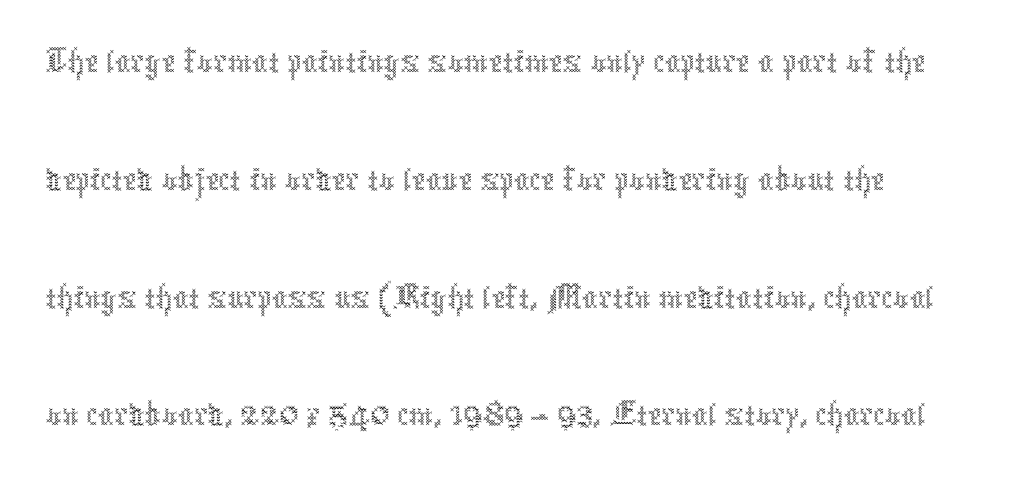
Note the varied advance widths — an 'i' is clearly narrower than an 'm'. Descender tails drop into unmarked territory. A quiet, ordinary-to-light weight characterises the typeface. The lettering stays uniformly vertical, giving the passage a roman look. Does the leading feel generous? No, just average. The passage shown has conventional tracking throughout.
